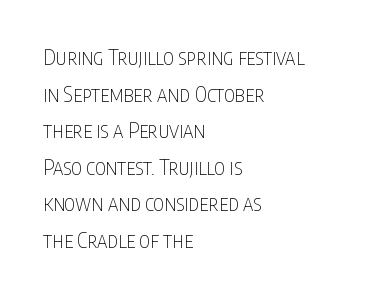
{"italic": "no", "bold": "no", "underline": "no", "align": "left", "line_spacing_ratio": 1.74, "letter_spacing": "normal", "letter_spacing_em": 0.0, "glyph_px": 21}
